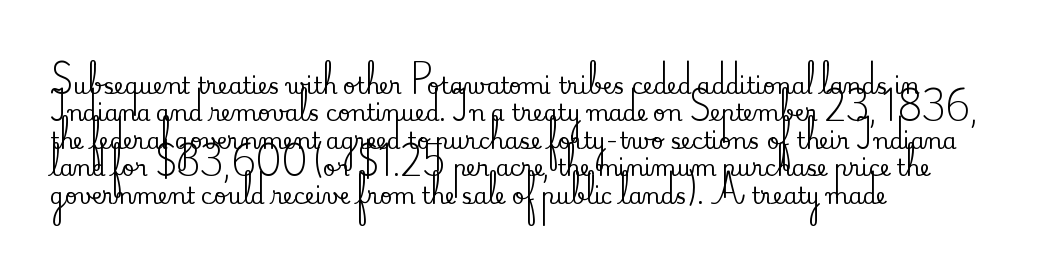
Letter spacing: default. Words float on clear page, feet unadorned. Every stem runs plumb, perpendicular to the baseline. Is there much room between lines? A standard amount, neither cramped nor airy. Reading down the block, your eye returns to a fixed left position each line.
